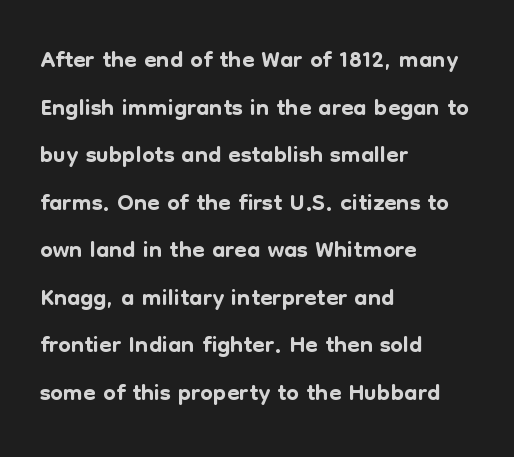
{"serif": "no", "italic": "no", "width": "normal", "stroke_contrast": "low", "x_height": "medium", "monospaced": "no", "underline": "no", "align": "left", "line_spacing": "normal", "line_spacing_ratio": 1.32, "letter_spacing": "normal", "letter_spacing_em": 0.0, "glyph_px": 36}
